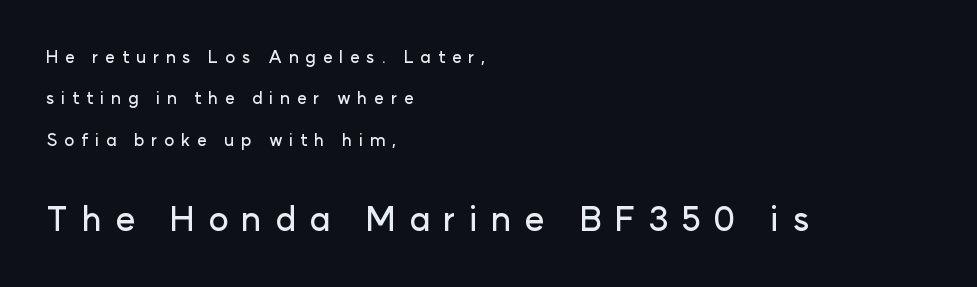
{"serif": "no", "italic": "no", "width": "normal", "stroke_contrast": "low", "x_height": "medium", "monospaced": "no", "underline": "no", "align": "left", "line_spacing": "loose", "line_spacing_ratio": 2.43, "letter_spacing": "wide", "letter_spacing_em": 0.39, "larger_block": "second", "size_ratio": 2.0, "glyph_px": 34}
